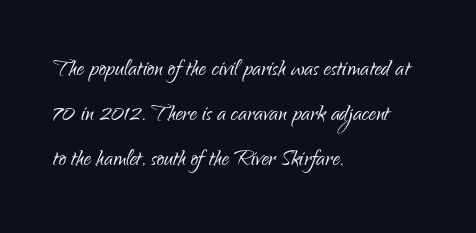
{"serif": "no", "bold": "no", "weight": "light", "width": "condensed", "stroke_contrast": "low", "x_height": "small", "monospaced": "no", "underline": "no", "align": "left", "line_spacing": "normal", "line_spacing_ratio": 1.55, "letter_spacing": "normal", "letter_spacing_em": 0.0, "glyph_px": 29}
